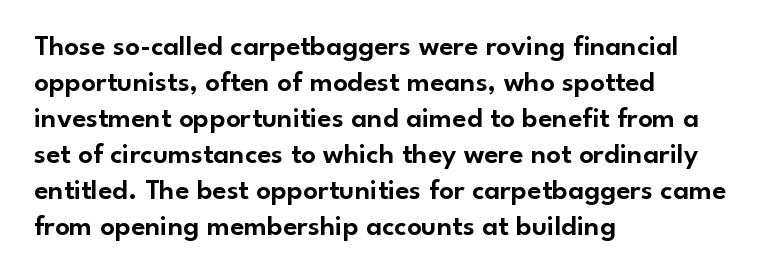
The letters stand straight up with perfectly vertical stems. The face used here is proportionally spaced, like ordinary book or web type. Reading down the block, your eye returns to a fixed left position each line. This rendering employs a face without finishing strokes, i.e., a sans-serif.
